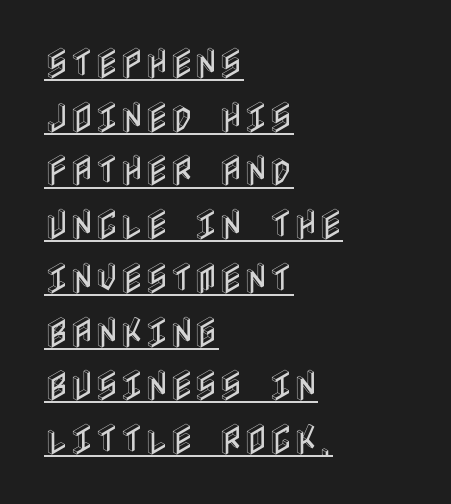
{"italic": "no", "width": "condensed", "x_height": "large", "underline": "yes", "align": "left", "line_spacing": "normal", "line_spacing_ratio": 1.58, "letter_spacing": "normal", "letter_spacing_em": 0.0, "glyph_px": 34}
